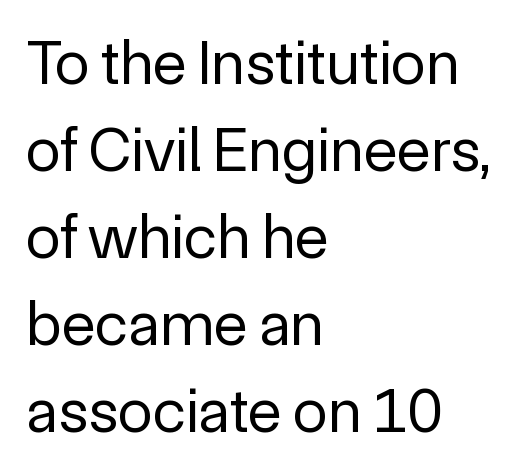
The image shows 63 px regular-weight sans-serif type, upright; set left-aligned, normal line spacing (1.38x), normal letter spacing, not underlined; a medium x-height.
